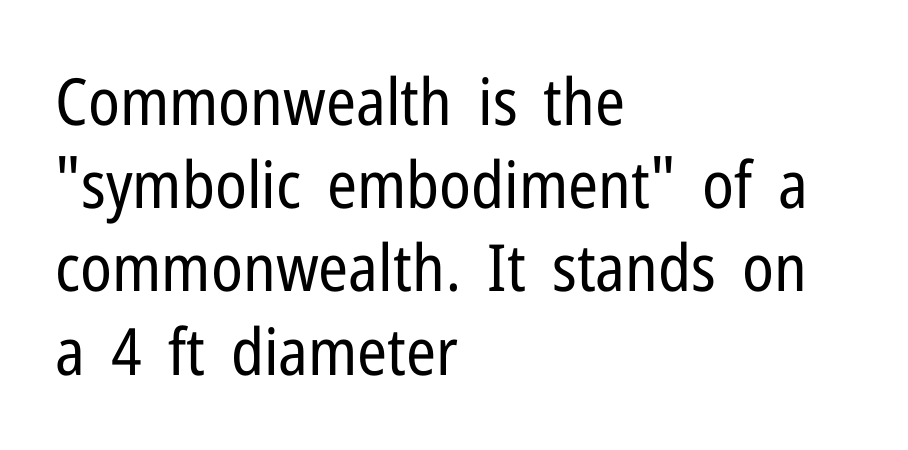
Q: Is the text bold? A: No.
Q: Is the text italic (slanted)? A: No, it is upright.
Q: Is the typeface a serif or a sans-serif typeface? A: Sans-serif.
Q: Is the text underlined? A: No.
Q: How is the paragraph aligned? A: Left-aligned.
Q: Is the spacing between letters normal or unusually wide? A: Normal.
Q: Is the spacing between lines tight, normal or loose? A: Normal.
Q: Width (condensed, normal, or wide)? A: Condensed.
Q: Stroke contrast? A: Low.
Q: x-height? A: Medium.
Q: Monospaced? A: No.
